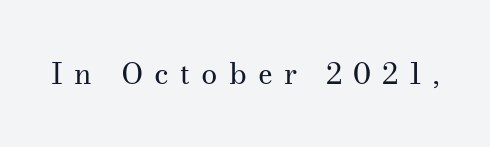
{"serif": "yes", "italic": "no", "bold": "no", "weight": "regular", "width": "normal", "stroke_contrast": "medium", "x_height": "small", "monospaced": "no", "underline": "no", "letter_spacing": "wide", "letter_spacing_em": 0.38, "glyph_px": 29}
